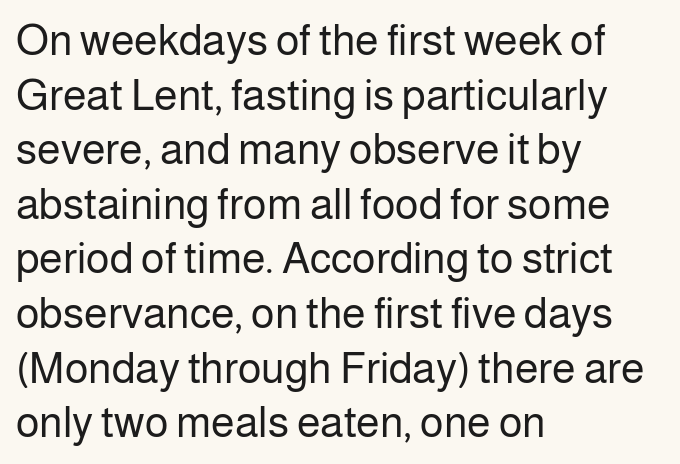
The image shows 43 px regular-weight sans-serif type, upright; set left-aligned, normal line spacing (1.27x), normal letter spacing, not underlined; low stroke contrast and a medium x-height.
